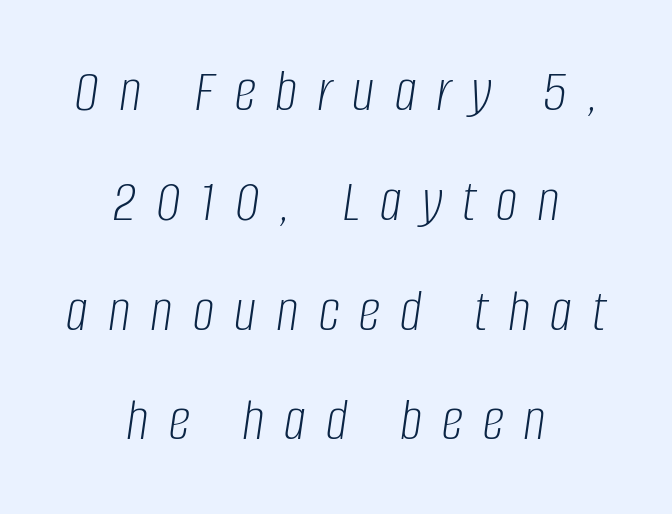
The image shows 61 px light, condensed type, italic (leaning right); set centered, line spacing 1.8x, unusually wide letter spacing (+0.33 em), not underlined; low stroke contrast and a large x-height.
